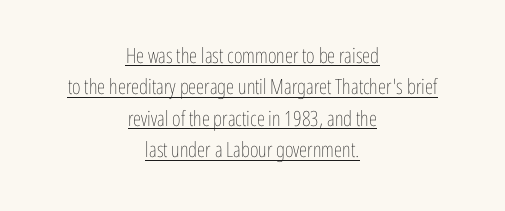
If you measured baseline to baseline, you'd find a middling distance. The passage shown has conventional tracking throughout. A baseline rule has been typeset under these characters. The letters stand straight up with perfectly vertical stems. Stems and bowls with no extra thickness — not bold. These lines stack symmetrically, like a column narrowing and widening about its center.
